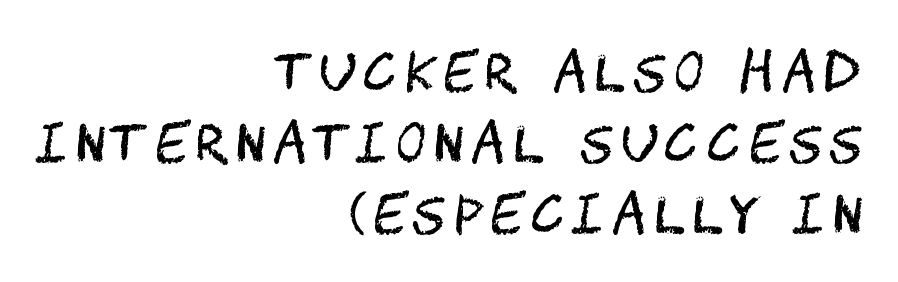
{"serif": "no", "italic": "no", "bold": "no", "weight": "regular", "width": "condensed", "stroke_contrast": "medium", "x_height": "large", "underline": "no", "align": "right", "line_spacing": "normal", "line_spacing_ratio": 1.39, "glyph_px": 51}
